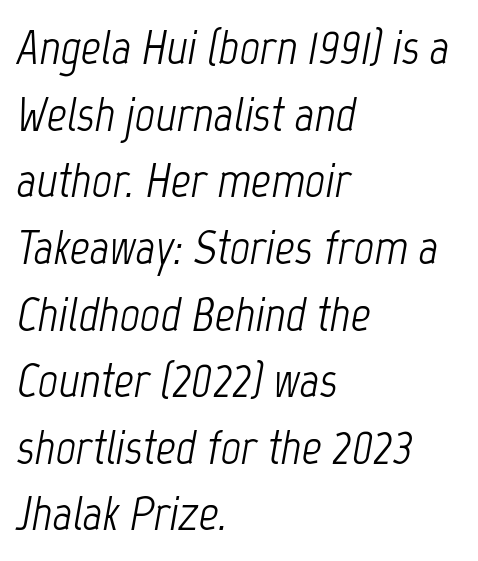
Q: Is the text bold? A: No.
Q: Is the text italic (slanted)? A: Yes, it leans right by about 12 degrees.
Q: Is the text underlined? A: No.
Q: How is the paragraph aligned? A: Left-aligned.
Q: Is the spacing between letters normal or unusually wide? A: Normal.
Q: Is the spacing between lines tight, normal or loose? A: Normal.
Q: Width (condensed, normal, or wide)? A: Condensed.
Q: Stroke contrast? A: Low.
Q: x-height? A: Medium.
Q: Monospaced? A: No.
